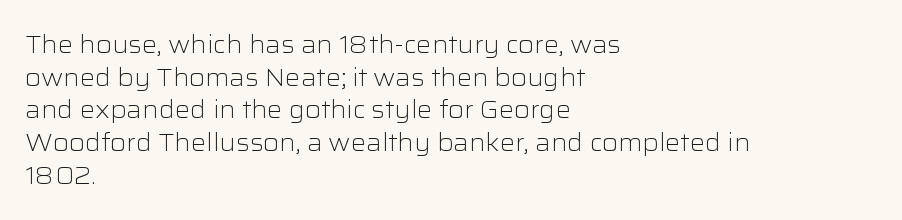
The image shows 24 px text type, upright; set left-aligned, normal line spacing (1.36x), normal letter spacing, not underlined.
